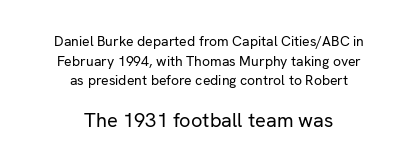
Horizontally, the lines are justified to the midpoint only. Does the leading feel generous? No, just average. Each row of text sits above clean, open space. Vertical stems look standard width or narrower in stroke. Default kerning and tracking; the words read as compact shapes.
